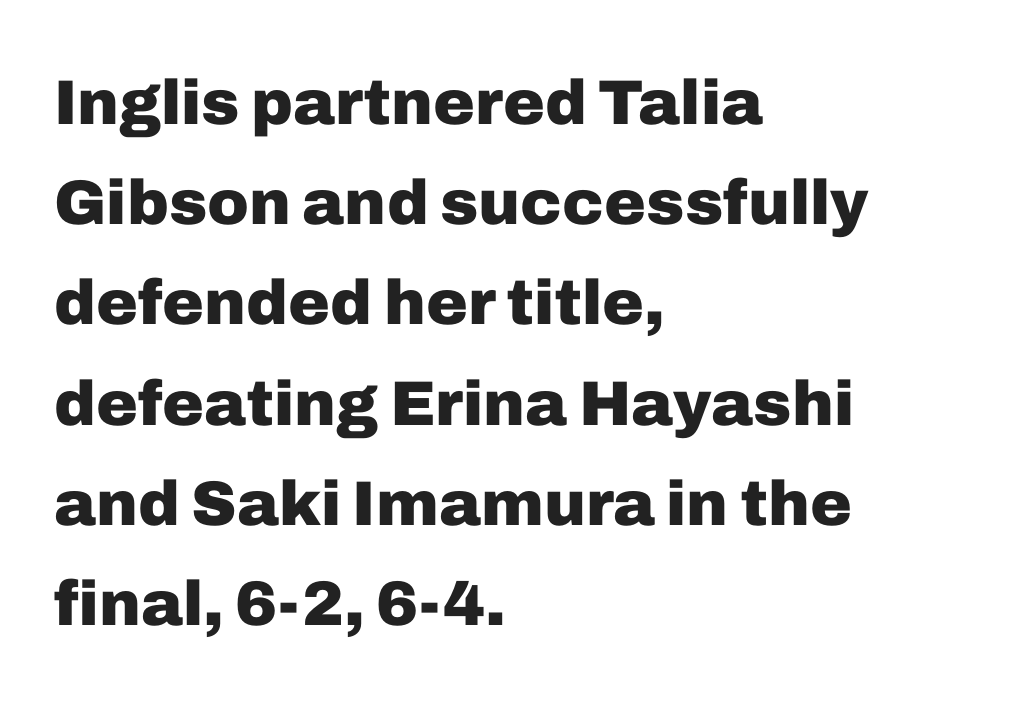
Q: Is the text bold? A: Yes.
Q: Is the text italic (slanted)? A: No, it is upright.
Q: Is the typeface a serif or a sans-serif typeface? A: Sans-serif.
Q: Is the text underlined? A: No.
Q: How is the paragraph aligned? A: Left-aligned.
Q: Is the spacing between letters normal or unusually wide? A: Normal.
Q: Is the spacing between lines tight, normal or loose? A: Normal.
Q: Width (condensed, normal, or wide)? A: Normal.
Q: Stroke contrast? A: Low.
Q: x-height? A: Medium.
Q: Monospaced? A: No.
